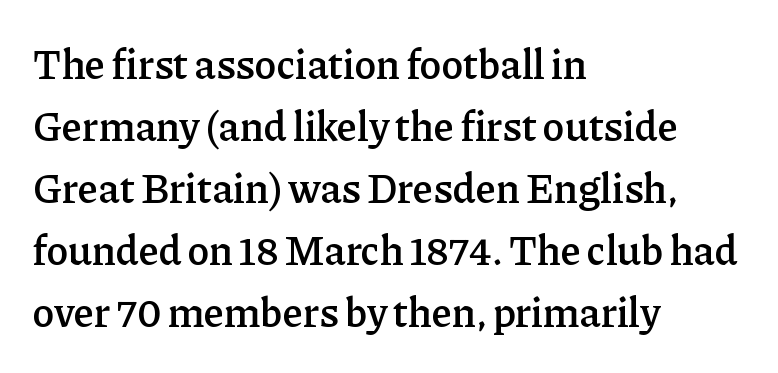
I'd call this a serif setting — the letters wear small feet. Letter spacing: default. Do the characters align in a grid? No, the font is proportional. Typesetter's note: demi weight, one step under bold. Left-aligned paragraph, ragged on the right. The rendering uses a moderate line-height, typical for paragraphs.
